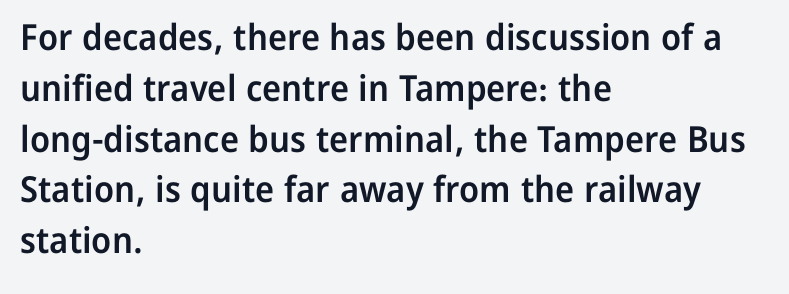
The specimen omits any rule beneath the text block's lines. Firm but not heavy-handed strokes: this text is semibold. Horizontal bands of white between lines are of average thickness. Note the varied advance widths — an 'i' is clearly narrower than an 'm'. In terms of posture, this sample is upright. Classification — sans serif.
